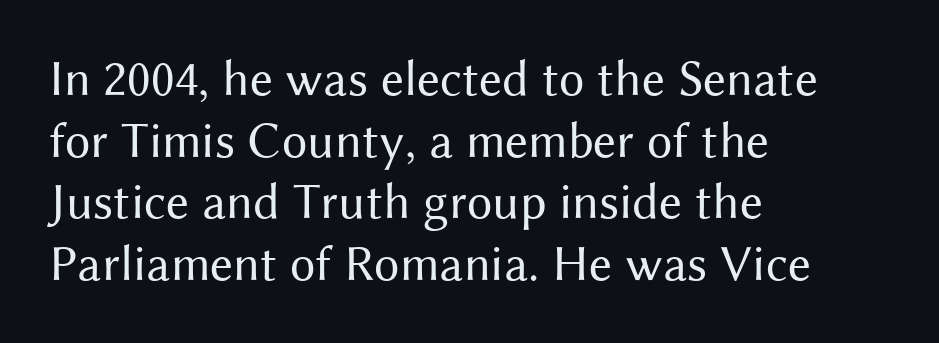
Q: Is the text bold? A: No.
Q: Is the text italic (slanted)? A: No, it is upright.
Q: Is the typeface a serif or a sans-serif typeface? A: Sans-serif.
Q: Is the text underlined? A: No.
Q: How is the paragraph aligned? A: Left-aligned.
Q: Is the spacing between letters normal or unusually wide? A: Normal.
Q: Width (condensed, normal, or wide)? A: Normal.
Q: Stroke contrast? A: Medium.
Q: x-height? A: Medium.
Q: Monospaced? A: No.
